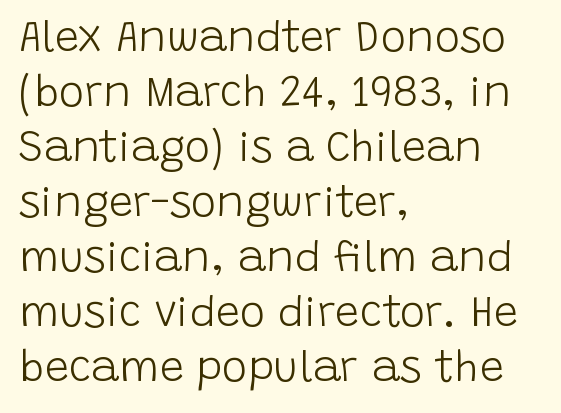
{"serif": "no", "italic": "no", "bold": "no", "weight": "light", "width": "normal", "stroke_contrast": "low", "x_height": "large", "monospaced": "no", "underline": "no", "align": "left", "line_spacing": "normal", "line_spacing_ratio": 1.28, "letter_spacing": "normal", "letter_spacing_em": 0.0, "glyph_px": 43}
